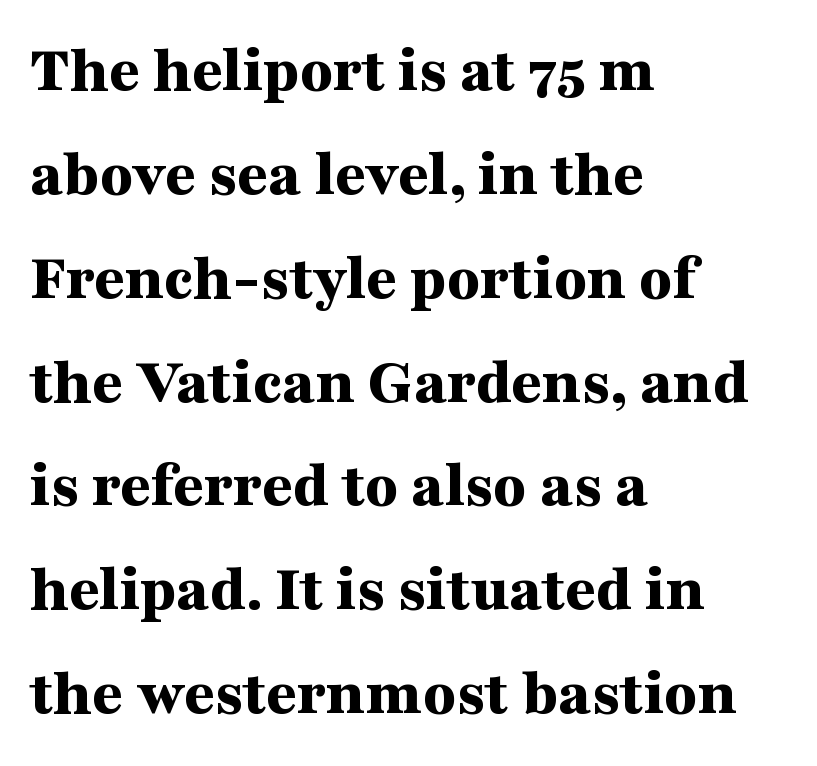
Is the letter spacing exaggerated? No — it looks like the ordinary default. Every character sits straight up, as roman type does. You can tell from the footed stems that serif type was used. Emphasis by weight is at full strength: bold. Think of a printed novel: that variable character pitch is what you see here.
